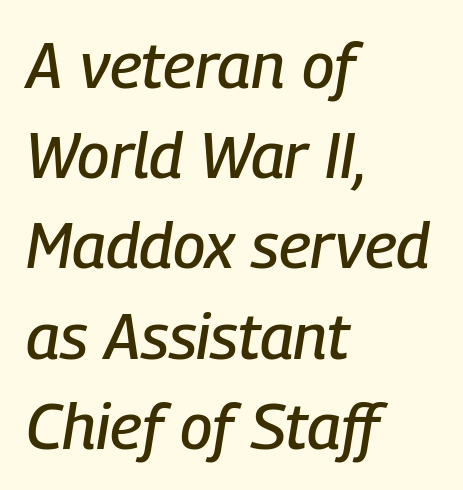
Q: Is the text italic (slanted)? A: Yes, it leans right by about 9 degrees.
Q: Is the text underlined? A: No.
Q: How is the paragraph aligned? A: Left-aligned.
Q: Is the spacing between letters normal or unusually wide? A: Normal.
Q: Is the spacing between lines tight, normal or loose? A: Normal.
Q: Width (condensed, normal, or wide)? A: Condensed.
Q: Stroke contrast? A: Low.
Q: x-height? A: Medium.
Q: Monospaced? A: No.
